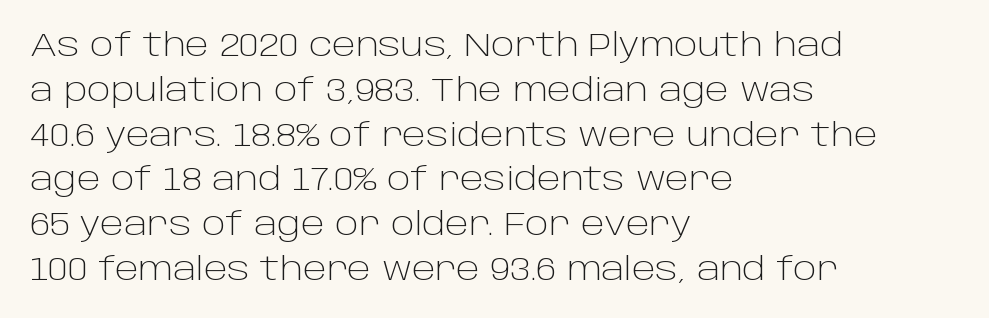
{"serif": "no", "italic": "no", "bold": "no", "weight": "light", "width": "normal", "stroke_contrast": "low", "x_height": "large", "monospaced": "no", "underline": "no", "align": "left", "line_spacing": "normal", "line_spacing_ratio": 1.4, "letter_spacing": "normal", "letter_spacing_em": 0.0, "glyph_px": 32}
